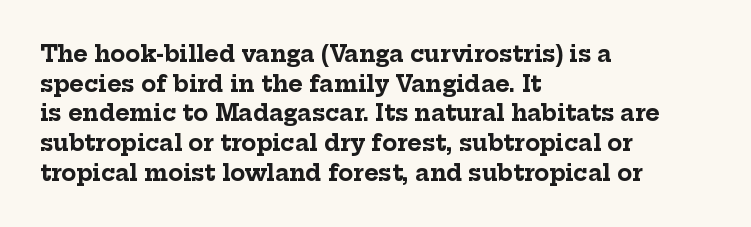
{"italic": "no", "bold": "yes", "underline": "no", "align": "left", "line_spacing": "normal", "line_spacing_ratio": 1.35, "letter_spacing": "normal", "letter_spacing_em": 0.0, "glyph_px": 22}
